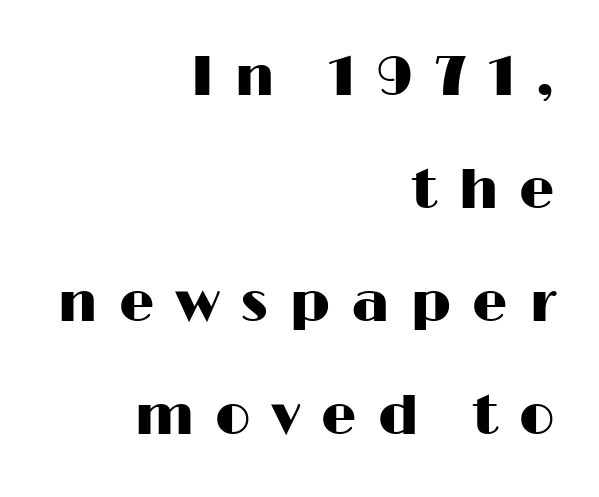
{"serif": "no", "italic": "no", "width": "wide", "stroke_contrast": "high", "x_height": "medium", "monospaced": "no", "underline": "no", "align": "right", "line_spacing": "loose", "line_spacing_ratio": 2.02, "letter_spacing": "wide", "letter_spacing_em": 0.37, "glyph_px": 56}
